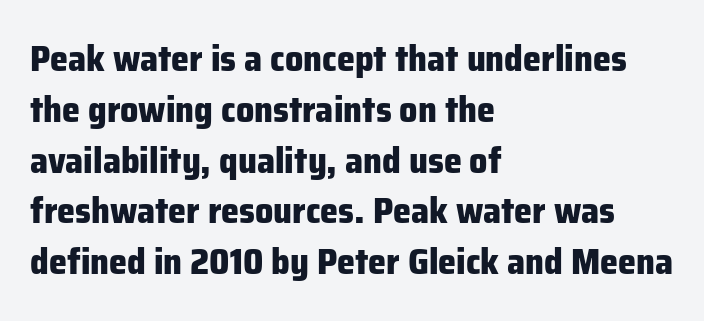
Reading down the block, your eye returns to a fixed left position each line. Vertical strokes here are truly vertical. Students, observe: this is what conventionally led text looks like. Caption: bold face, heavy strokes. Varying glyph widths throughout — classic text-font behaviour.
